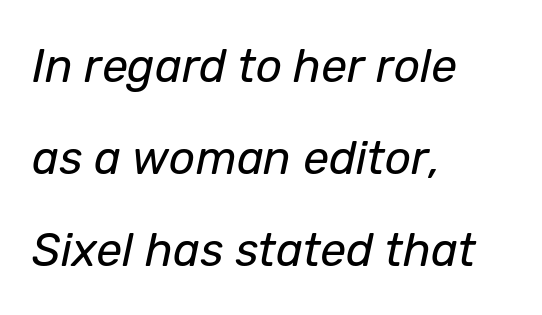
Tracking value appears to be zero — textbook default spacing. Italic: yes, the glyphs are oblique. Does the copy run flush right? No — it runs flush left. No chunkiness to these letters — they're not bold.
